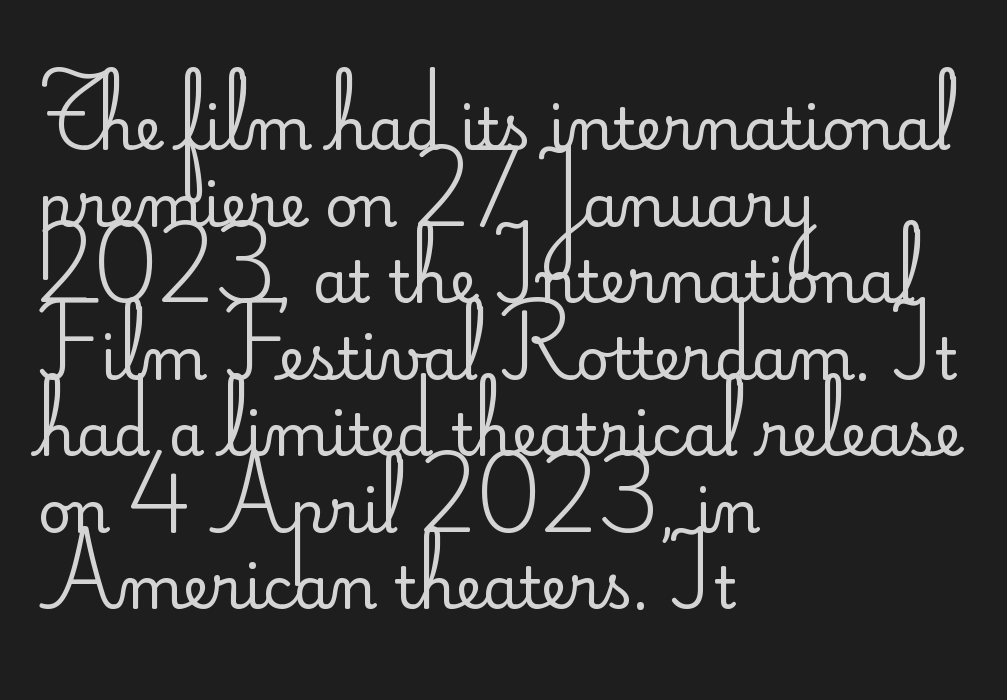
This sample keeps an unexceptional amount of space between lines. What kind of face is this? One without serifs — a sans. Every character sits straight up, as roman type does. No extra ink here — the face is not bold. Default kerning and tracking; the words read as compact shapes.
